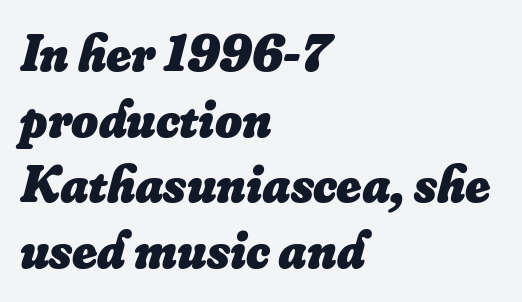
{"italic": "yes", "lean": "right", "slant_degrees": 16, "bold": "yes", "weight": "heavy", "width": "normal", "stroke_contrast": "low", "x_height": "small", "monospaced": "no", "underline": "no", "align": "left", "line_spacing": "normal", "line_spacing_ratio": 1.26, "letter_spacing": "normal", "letter_spacing_em": 0.0, "glyph_px": 52}
